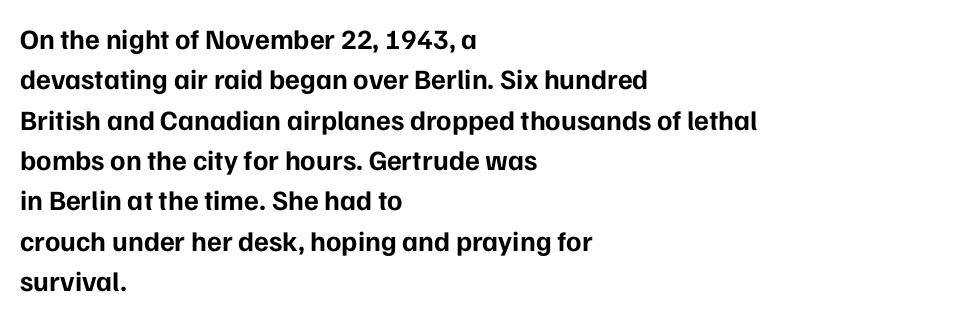
Set as a true bold cut, around the 700 mark. Horizontally, the lines are justified to the leading edge only. Spacing verdict: proportional, widths tailored to each character. The letters stand upright; this is a roman face. Type without underlining. This rendering leaves character spacing at its baseline value.
